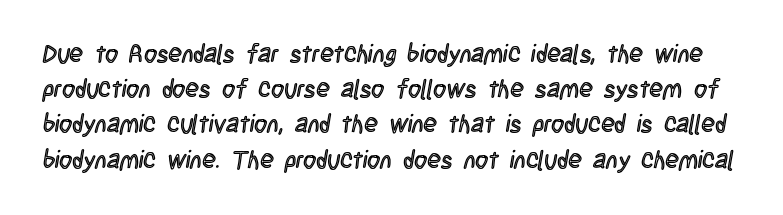
The image shows 25 px text type; set normal line spacing (1.41x), normal letter spacing, not underlined.
